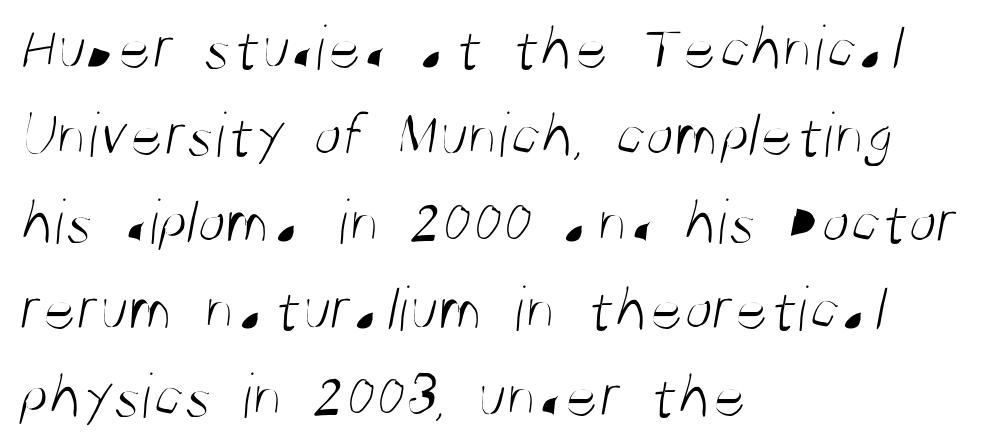
The image shows 65 px light, condensed sans-serif type; set left-aligned, normal line spacing (1.34x), normal letter spacing, not underlined; medium stroke contrast and a large x-height.
